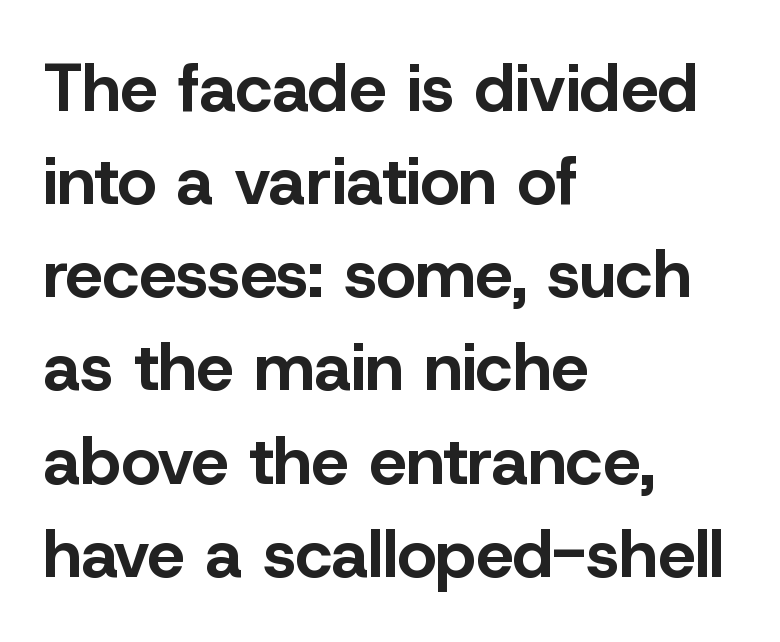
{"serif": "no", "italic": "no", "bold": "yes", "weight": "bold", "width": "normal", "stroke_contrast": "low", "x_height": "medium", "monospaced": "no", "underline": "no", "align": "left", "line_spacing": "normal", "line_spacing_ratio": 1.39, "letter_spacing": "normal", "letter_spacing_em": 0.0, "glyph_px": 67}
